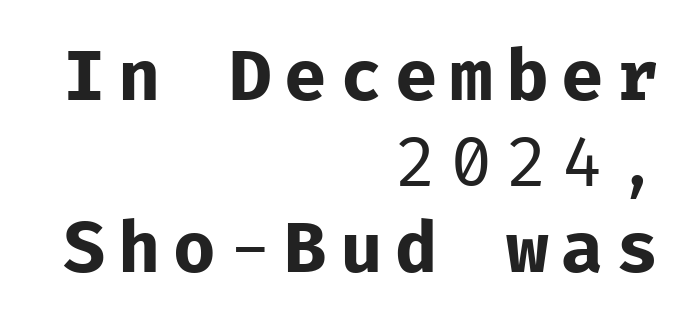
Visually the block forms a straight wall on the right and a jagged coastline on the left. Descenders are the only things crossing below the line. A light-to-regular cut is what we see here. Examine the stroke ends and you'll find no serifs. This is roman type, the default non-slanted kind. Each letter, wide or thin by design, is forced into the same width here.
